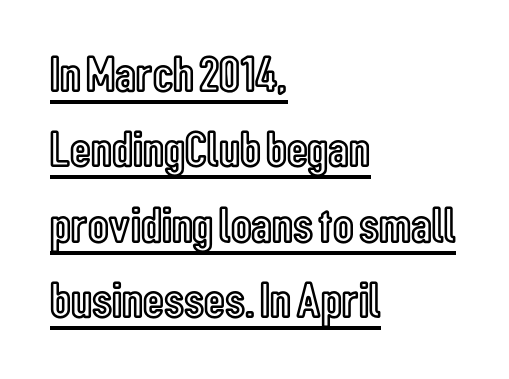
The rendering uses the underline text-decoration. Does the lettering tilt? It doesn't — this is upright. The passage shown is typed in a proportional face where columns would drift. These lines are set flush left with a ragged right edge. This sample keeps an unexceptional amount of space between lines. Compared with typical body copy, the letter spacing here is the same.
